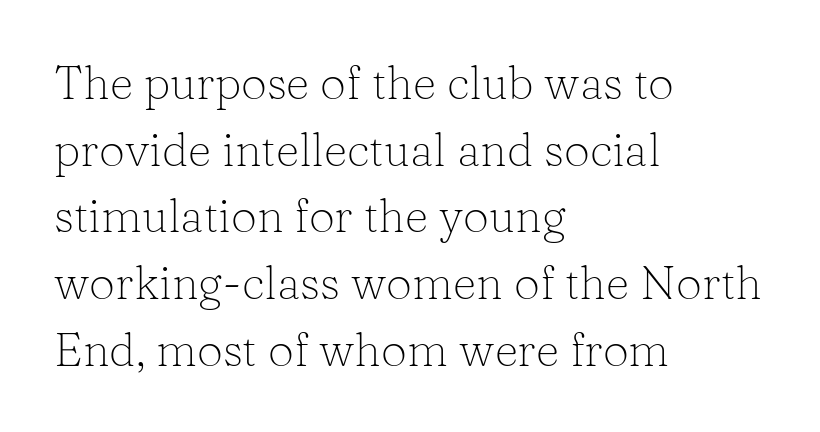
Q: Is the text bold? A: No.
Q: Is the text italic (slanted)? A: No, it is upright.
Q: Is the typeface a serif or a sans-serif typeface? A: Serif.
Q: Is the text underlined? A: No.
Q: How is the paragraph aligned? A: Left-aligned.
Q: Is the spacing between letters normal or unusually wide? A: Normal.
Q: Is the spacing between lines tight, normal or loose? A: Normal.
Q: Width (condensed, normal, or wide)? A: Normal.
Q: Stroke contrast? A: Low.
Q: x-height? A: Medium.
Q: Monospaced? A: No.
